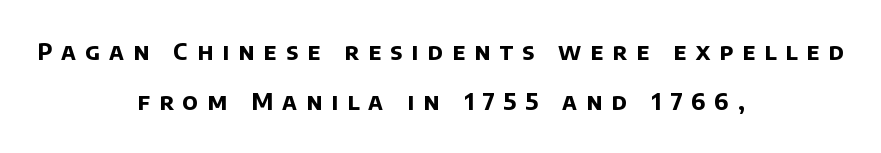
Q: Is the text bold? A: Yes.
Q: Is the text underlined? A: No.
Q: How is the paragraph aligned? A: Centered.
Q: Is the spacing between letters normal or unusually wide? A: Unusually wide.
Q: Is the spacing between lines tight, normal or loose? A: Loose.
